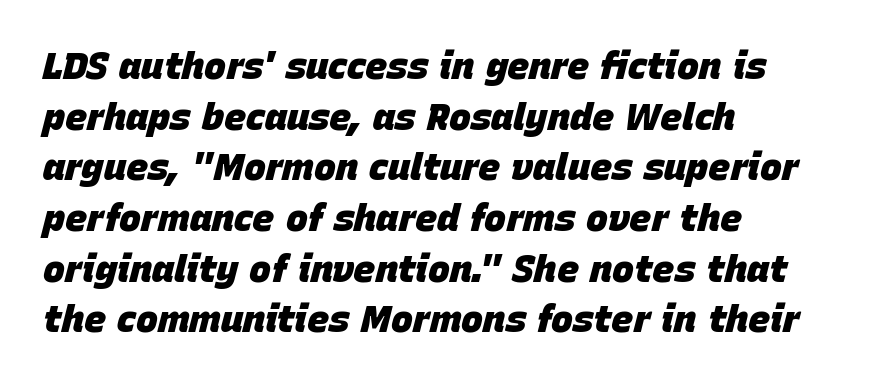
The image shows 37 px heavy type, italic (leaning right); set left-aligned, normal line spacing (1.37x), normal letter spacing, not underlined; low stroke contrast and a large x-height.
